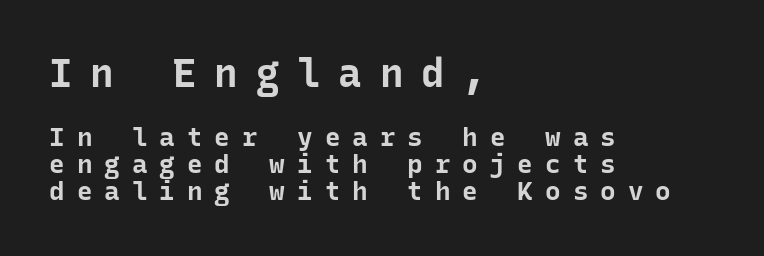
{"serif": "no", "italic": "no", "bold": "yes", "weight": "bold", "width": "normal", "stroke_contrast": "low", "x_height": "medium", "monospaced": "yes", "underline": "no", "align": "left", "line_spacing": "tight", "line_spacing_ratio": 1.04, "letter_spacing": "wide", "letter_spacing_em": 0.46, "larger_block": "first", "size_ratio": 1.5, "glyph_px": 39}
